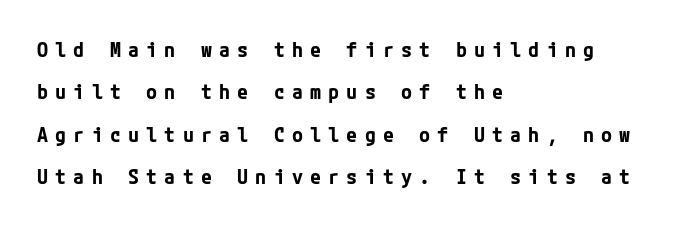
The image shows 20 px bold type, upright; set left-aligned, loose line spacing (2.12x), unusually wide letter spacing (+0.36 em), not underlined.
